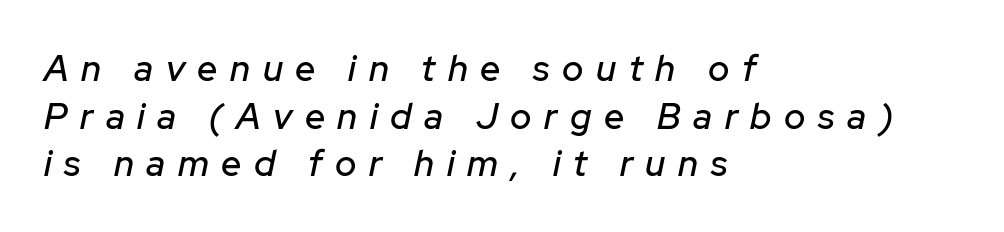
{"italic": "yes", "lean": "right", "slant_degrees": 12, "width": "normal", "stroke_contrast": "low", "x_height": "medium", "monospaced": "no", "underline": "no", "align": "left", "line_spacing": "normal", "line_spacing_ratio": 1.32, "letter_spacing": "wide", "letter_spacing_em": 0.35, "glyph_px": 36}
